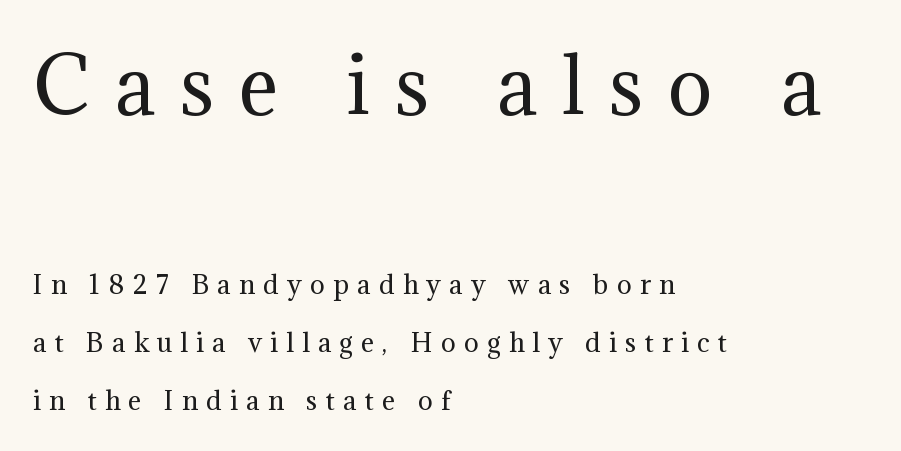
The image shows 75 px regular-weight serif type, upright; set left-aligned, loose line spacing (2.32x), unusually wide letter spacing (+0.33 em), not underlined; the first (top) block is 3.0x larger; medium stroke contrast and a medium x-height.
